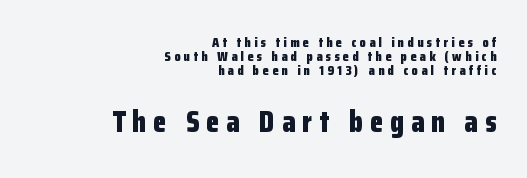
The image shows 30 px bold, condensed sans-serif type, upright; set right-aligned, tight line spacing (1.01x), unusually wide letter spacing (+0.24 em), not underlined; the second (bottom) block is 2.14x larger; low stroke contrast and a medium x-height.
